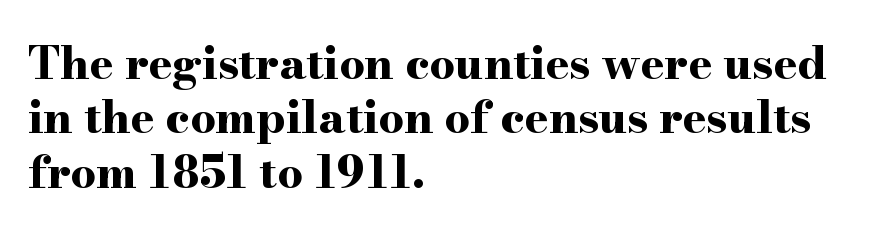
{"serif": "yes", "italic": "no", "bold": "yes", "weight": "bold", "width": "wide", "stroke_contrast": "high", "x_height": "small", "monospaced": "no", "underline": "no", "align": "left", "line_spacing_ratio": 1.21, "letter_spacing": "normal", "letter_spacing_em": 0.0, "glyph_px": 45}
